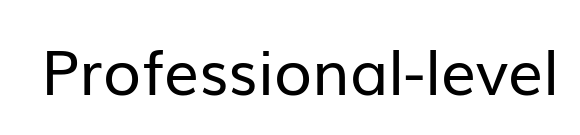
You could not count columns in this text — the font is proportionally spaced. The letters sit at their default tracking, neither squeezed nor spread. Anything drawn beneath the words? Only blank space. Upright lettering throughout. I'd call this a sans setting — the letters go barefoot. Is the stroke heavy? The answer is a plain regular-or-lighter.
